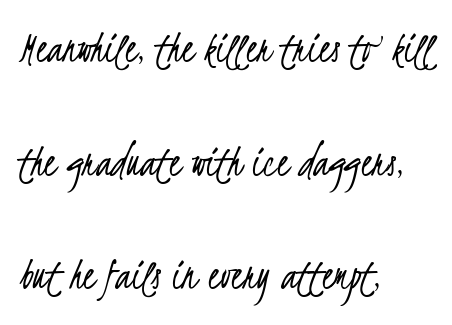
The image shows 46 px light, condensed sans-serif type; set left-aligned, loose line spacing (2.47x), normal letter spacing, not underlined; low stroke contrast and a small x-height.
